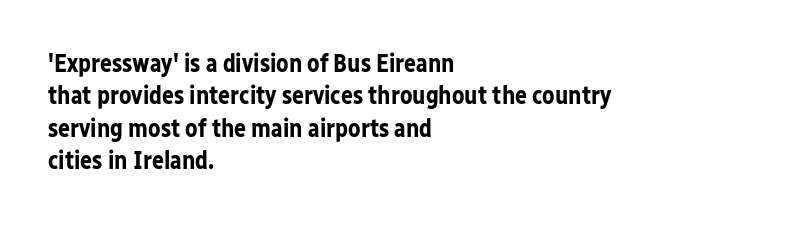
The image shows 25 px bold type, upright; set left-aligned, normal line spacing (1.3x), normal letter spacing, not underlined.
